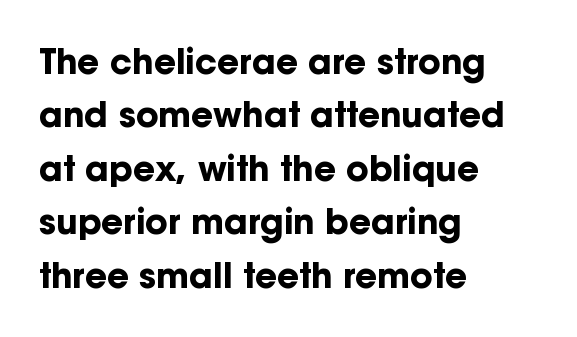
The letters advance in unequal steps, a hallmark of proportional type. Layout note: lines flush left. You can tell from the bare stems that sans-serif type was used. Beneath every word, the page is bare. Heft: maximum for text — a bold.
